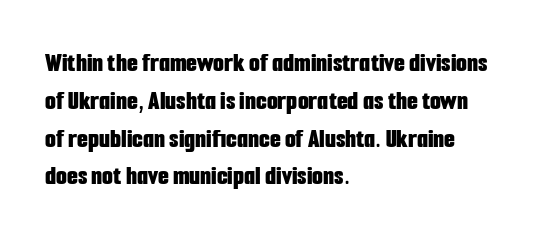
{"serif": "no", "italic": "no", "bold": "yes", "weight": "bold", "width": "condensed", "stroke_contrast": "low", "x_height": "medium", "monospaced": "no", "underline": "no", "align": "left", "line_spacing": "normal", "line_spacing_ratio": 1.35, "letter_spacing": "normal", "letter_spacing_em": 0.0, "glyph_px": 28}
